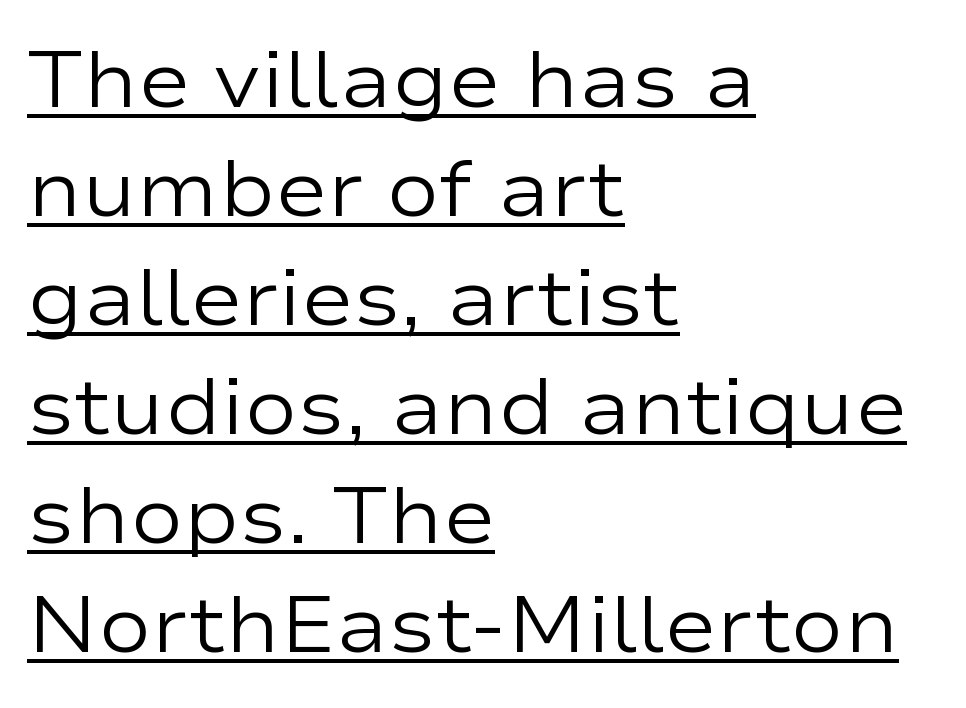
Q: Is the text bold? A: No.
Q: Is the text italic (slanted)? A: No, it is upright.
Q: Is the typeface a serif or a sans-serif typeface? A: Sans-serif.
Q: Is the text underlined? A: Yes.
Q: How is the paragraph aligned? A: Left-aligned.
Q: Is the spacing between letters normal or unusually wide? A: Normal.
Q: Is the spacing between lines tight, normal or loose? A: Normal.
Q: Width (condensed, normal, or wide)? A: Wide.
Q: Stroke contrast? A: Low.
Q: x-height? A: Medium.
Q: Monospaced? A: No.
